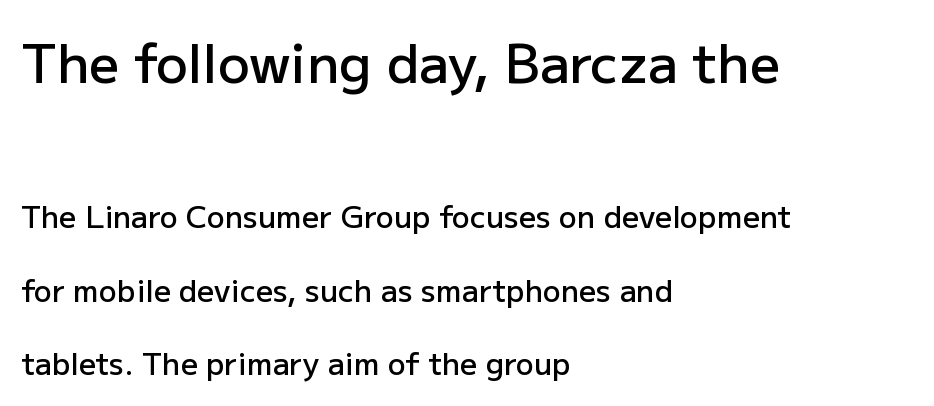
Note the varied advance widths — an 'i' is clearly narrower than an 'm'. A student would notice the top passage is typeset larger than what follows. Here the glyphs are tracked normally, forming tight word shapes. Vertical spacing — loose.
